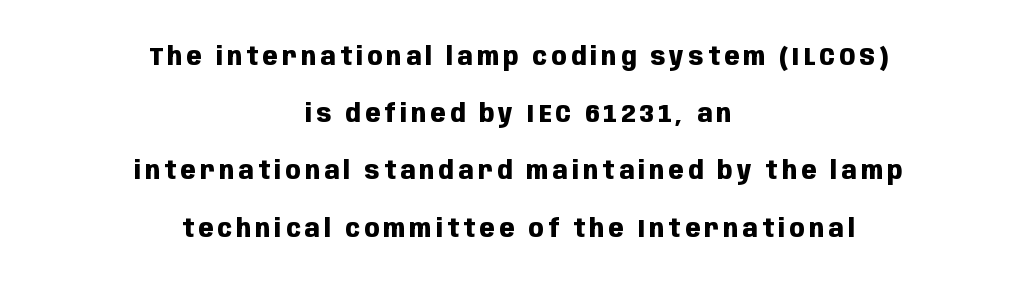
The whitespace from short lines is split evenly between both sides. Any mark beneath the type? The region is blank. How would I describe the line gaps? Wide and relaxed. Typesetter's note: full bold, strokes at maximum text heaviness. A typesetter would mark this as roman, not italic.
